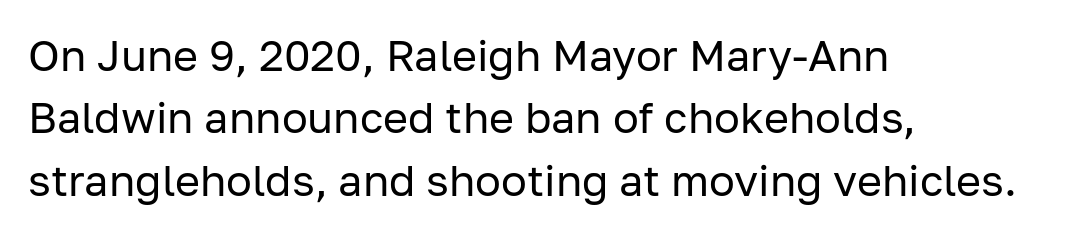
{"serif": "no", "italic": "no", "bold": "no", "weight": "regular", "width": "normal", "stroke_contrast": "low", "x_height": "medium", "monospaced": "no", "underline": "no", "align": "left", "line_spacing": "normal", "line_spacing_ratio": 1.45, "letter_spacing": "normal", "letter_spacing_em": 0.0, "glyph_px": 43}
